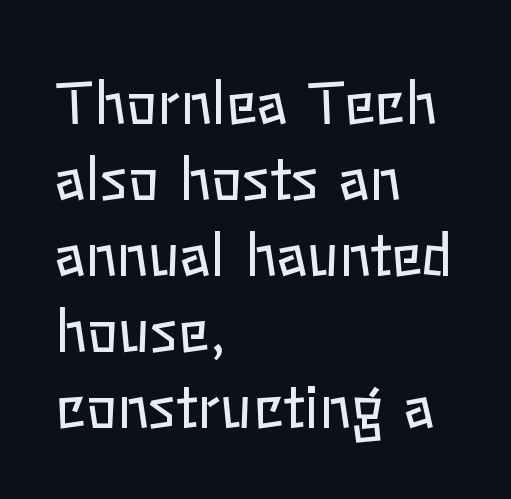
{"italic": "no", "bold": "no", "weight": "regular", "width": "normal", "stroke_contrast": "low", "x_height": "medium", "monospaced": "no", "underline": "no", "align": "left", "line_spacing": "normal", "line_spacing_ratio": 1.31, "letter_spacing": "normal", "letter_spacing_em": 0.0, "glyph_px": 58}
